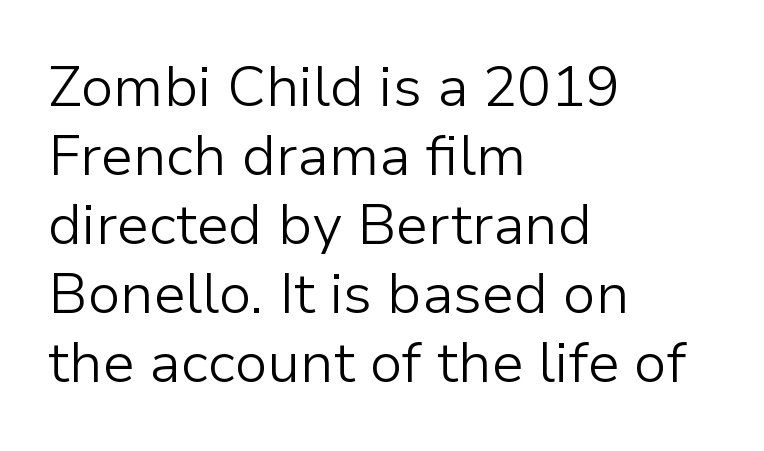
Q: Is the text bold? A: No.
Q: Is the text italic (slanted)? A: No, it is upright.
Q: Is the typeface a serif or a sans-serif typeface? A: Sans-serif.
Q: Is the text underlined? A: No.
Q: How is the paragraph aligned? A: Left-aligned.
Q: Is the spacing between letters normal or unusually wide? A: Normal.
Q: Width (condensed, normal, or wide)? A: Normal.
Q: Stroke contrast? A: Low.
Q: x-height? A: Medium.
Q: Monospaced? A: No.
